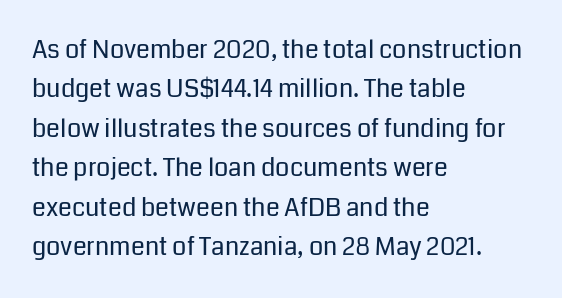
{"italic": "no", "bold": "no", "underline": "no", "align": "left", "line_spacing": "normal", "line_spacing_ratio": 1.58, "letter_spacing": "normal", "letter_spacing_em": 0.0, "glyph_px": 25}
